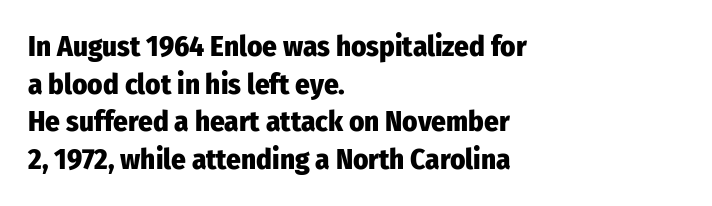
Weight: bold. Students, observe: this is what conventionally led text looks like. The face used here is proportionally spaced, like ordinary book or web type. Does the copy run flush right? No — it runs flush left.
